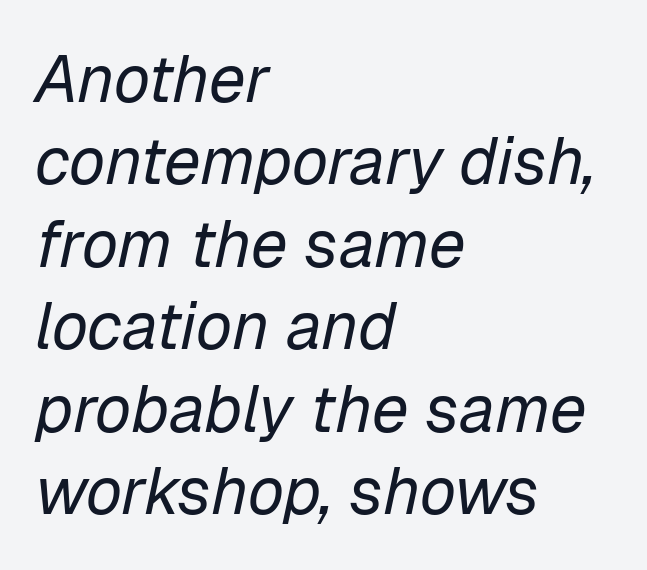
The rows are spaced the way most documents space them. Character widths vary here, with narrow letters taking less room than wide ones. The tracking reads as untouched default to a designer's eye. Quick note: underline off. The paragraph shown leans on its left margin. Vertical stems look standard width or narrower in stroke.
